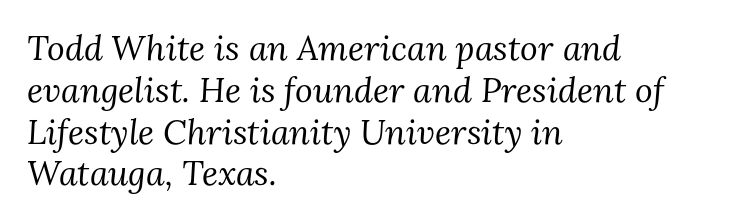
Q: Is the text bold? A: No.
Q: Is the text italic (slanted)? A: Yes, it leans right by about 3 degrees.
Q: Is the typeface a serif or a sans-serif typeface? A: Serif.
Q: Is the text underlined? A: No.
Q: How is the paragraph aligned? A: Left-aligned.
Q: Is the spacing between letters normal or unusually wide? A: Normal.
Q: Width (condensed, normal, or wide)? A: Normal.
Q: Stroke contrast? A: Medium.
Q: x-height? A: Medium.
Q: Monospaced? A: No.
